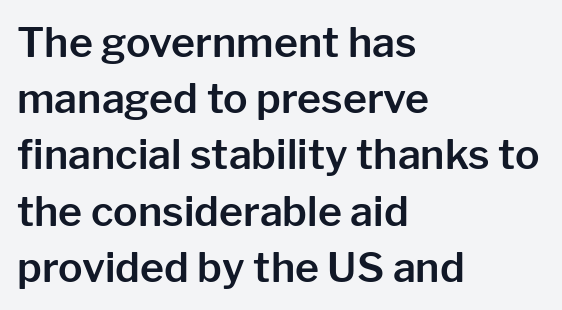
{"serif": "no", "italic": "no", "width": "normal", "stroke_contrast": "low", "x_height": "medium", "monospaced": "no", "underline": "no", "align": "left", "line_spacing": "normal", "line_spacing_ratio": 1.37, "letter_spacing": "normal", "letter_spacing_em": 0.0, "glyph_px": 41}
